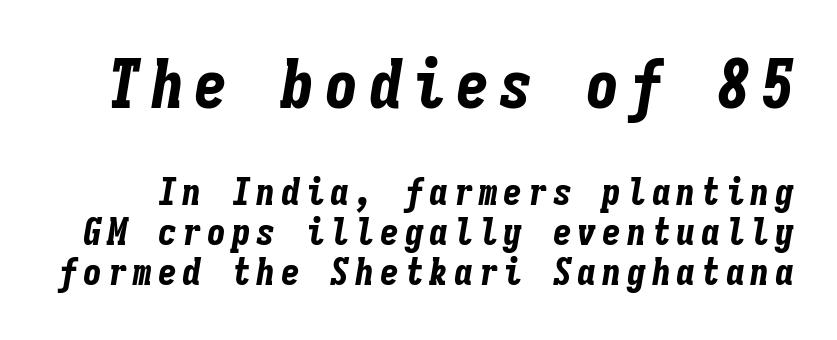
The image shows 67 px bold, condensed type, italic (leaning right), monospaced; set tight line spacing (1.06x), not underlined; the first (top) block is 1.76x larger; low stroke contrast and a medium x-height.
